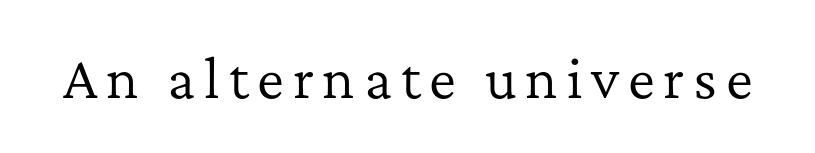
Q: Is the text bold? A: No.
Q: Is the text italic (slanted)? A: No, it is upright.
Q: Is the typeface a serif or a sans-serif typeface? A: Serif.
Q: Is the text underlined? A: No.
Q: Width (condensed, normal, or wide)? A: Normal.
Q: Stroke contrast? A: Low.
Q: x-height? A: Medium.
Q: Monospaced? A: No.
